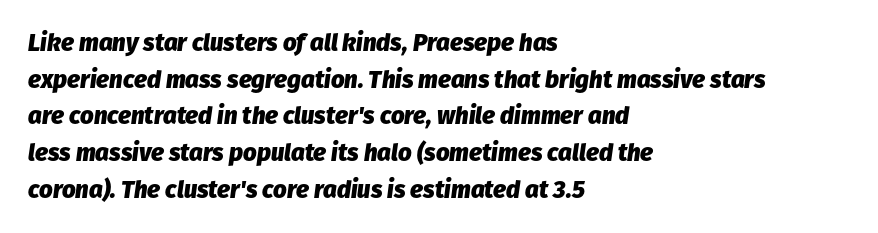
The image shows 24 px bold type, italic (leaning right); set left-aligned, normal line spacing (1.53x), normal letter spacing, not underlined.
